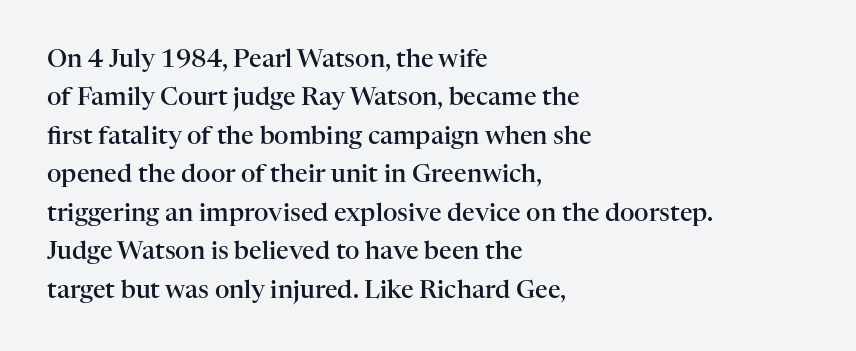
The image shows 25 px text type, upright; set left-aligned, normal line spacing (1.54x), normal letter spacing, not underlined.
